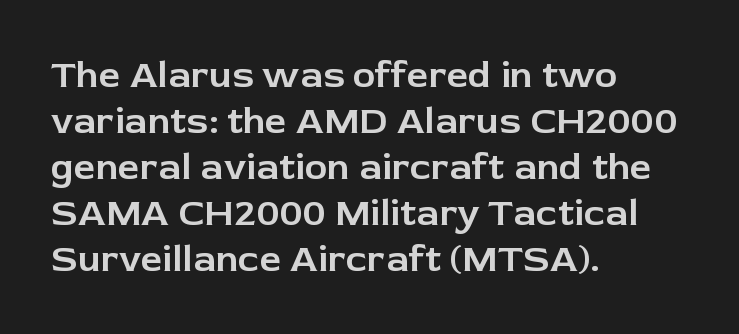
Q: Is the text italic (slanted)? A: No, it is upright.
Q: Is the typeface a serif or a sans-serif typeface? A: Sans-serif.
Q: Is the text underlined? A: No.
Q: How is the paragraph aligned? A: Left-aligned.
Q: Is the spacing between letters normal or unusually wide? A: Normal.
Q: Width (condensed, normal, or wide)? A: Normal.
Q: Stroke contrast? A: Low.
Q: x-height? A: Medium.
Q: Monospaced? A: No.
